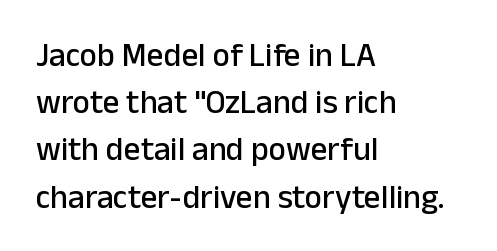
{"serif": "no", "italic": "no", "width": "normal", "stroke_contrast": "low", "x_height": "medium", "monospaced": "no", "underline": "no", "align": "left", "line_spacing": "normal", "line_spacing_ratio": 1.43, "letter_spacing": "normal", "letter_spacing_em": 0.0, "glyph_px": 33}
